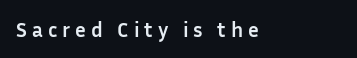
Q: Is the text bold? A: Yes.
Q: Is the text italic (slanted)? A: No, it is upright.
Q: Is the text underlined? A: No.
Q: How is the paragraph aligned? A: Left-aligned.
Q: Is the spacing between letters normal or unusually wide? A: Unusually wide.
